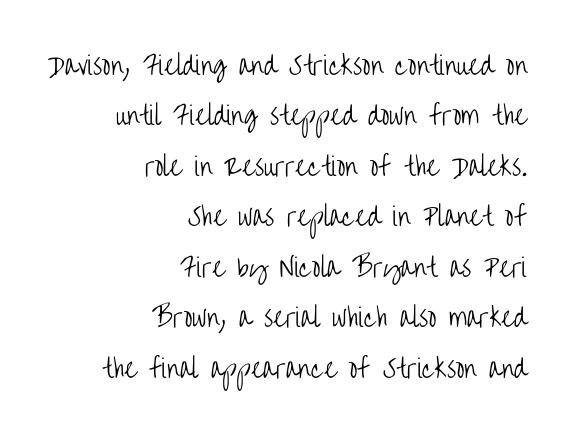
{"italic": "no", "bold": "no", "underline": "no", "align": "right", "line_spacing": "loose", "line_spacing_ratio": 2.02, "letter_spacing": "normal", "letter_spacing_em": 0.0, "glyph_px": 25}
